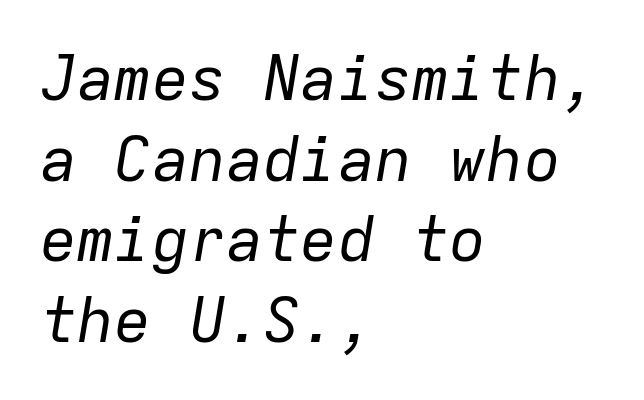
These glyphs show unthickened strokes, regular width or finer. This sample is left-justified, so line endings fall wherever the words run out. Check under the words: just untouched page. Every character sits at an angle, as italics do. Line spacing here is normal.
